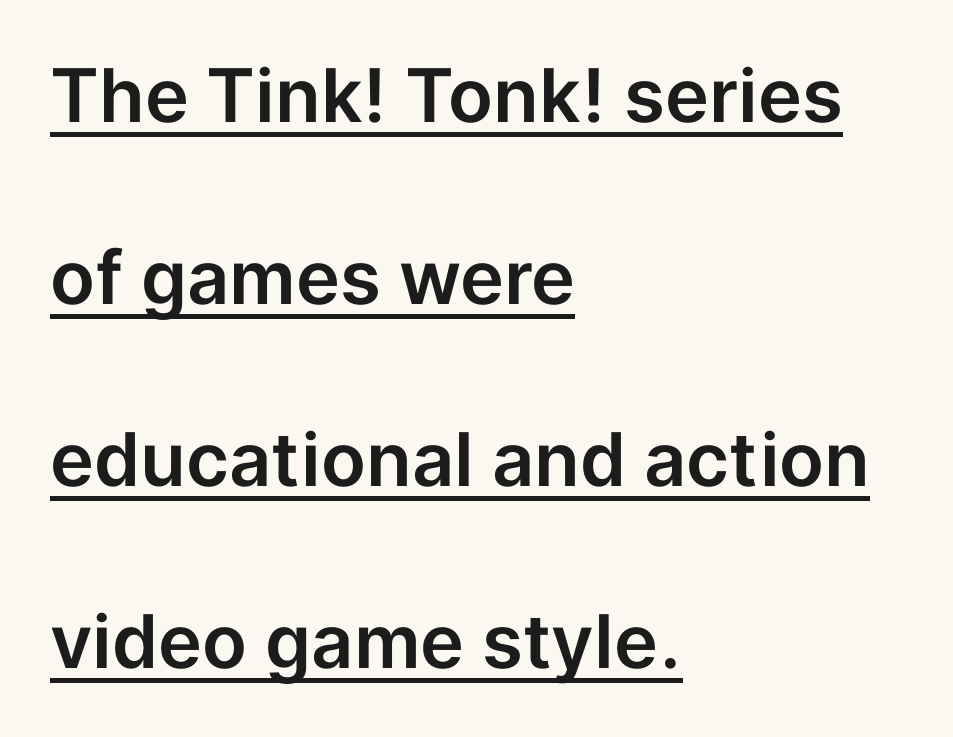
Spacing verdict: proportional, widths tailored to each character. The designer went with a sans here, leaving each stem footless. Where is the straight margin? On the left. Compared with undecorated copy, this sample adds a rule below the words. Leading is clearly above the norm, producing a sparse column.
